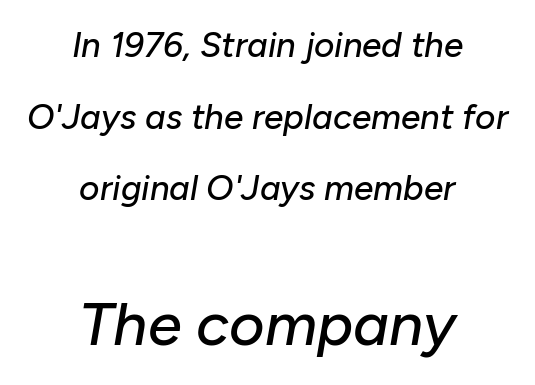
The image shows 61 px text type, italic (leaning right); set centered, loose line spacing (2.05x), normal letter spacing, not underlined; the second (bottom) block is 1.74x larger; low stroke contrast and a medium x-height.
